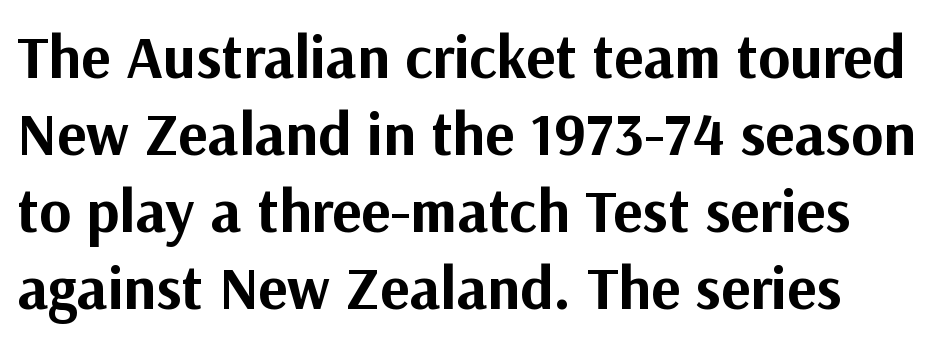
{"serif": "no", "italic": "no", "bold": "yes", "weight": "bold", "width": "normal", "stroke_contrast": "medium", "x_height": "medium", "monospaced": "no", "underline": "no", "line_spacing": "normal", "line_spacing_ratio": 1.26, "letter_spacing": "normal", "letter_spacing_em": 0.0, "glyph_px": 61}
